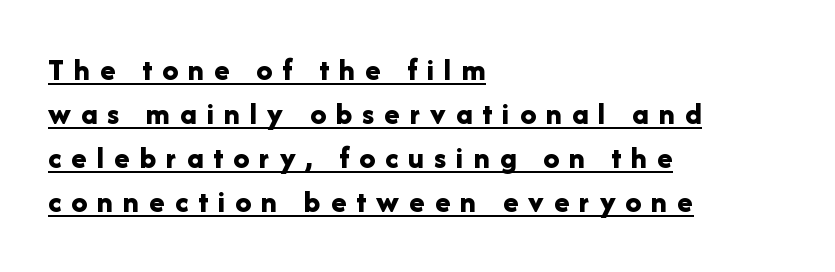
{"serif": "no", "italic": "no", "bold": "yes", "weight": "bold", "width": "normal", "stroke_contrast": "low", "x_height": "medium", "monospaced": "no", "underline": "yes", "align": "left", "line_spacing": "normal", "line_spacing_ratio": 1.38, "letter_spacing": "wide", "letter_spacing_em": 0.31, "glyph_px": 32}
